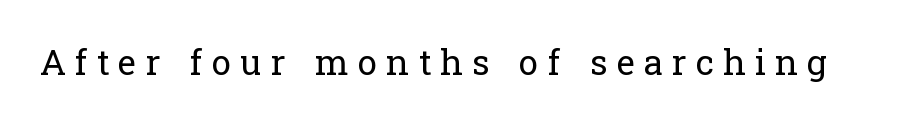
{"serif": "yes", "italic": "no", "bold": "no", "weight": "regular", "width": "normal", "stroke_contrast": "low", "x_height": "medium", "monospaced": "no", "underline": "no", "letter_spacing": "wide", "letter_spacing_em": 0.26, "glyph_px": 35}
